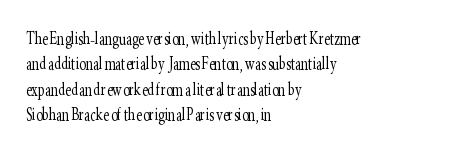
The image shows 20 px text type, upright; set left-aligned, normal line spacing (1.27x), normal letter spacing, not underlined.
